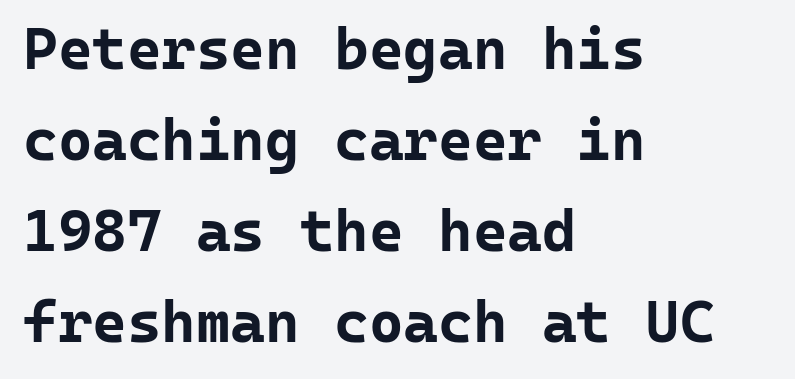
Q: Is the text bold? A: Yes.
Q: Is the text italic (slanted)? A: No, it is upright.
Q: Is the typeface a serif or a sans-serif typeface? A: Sans-serif.
Q: Is the text underlined? A: No.
Q: How is the paragraph aligned? A: Left-aligned.
Q: Is the spacing between letters normal or unusually wide? A: Normal.
Q: Is the spacing between lines tight, normal or loose? A: Normal.
Q: Width (condensed, normal, or wide)? A: Normal.
Q: Stroke contrast? A: Low.
Q: x-height? A: Medium.
Q: Monospaced? A: Yes.
